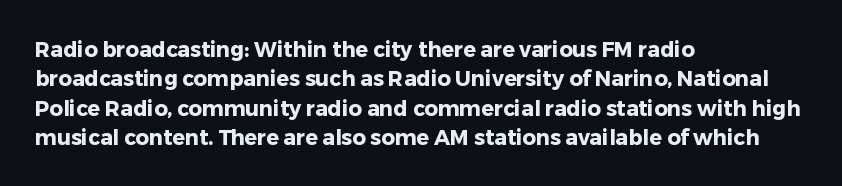
{"italic": "no", "bold": "yes", "underline": "no", "align": "left", "line_spacing": "normal", "line_spacing_ratio": 1.4, "letter_spacing": "normal", "letter_spacing_em": 0.0, "glyph_px": 21}
